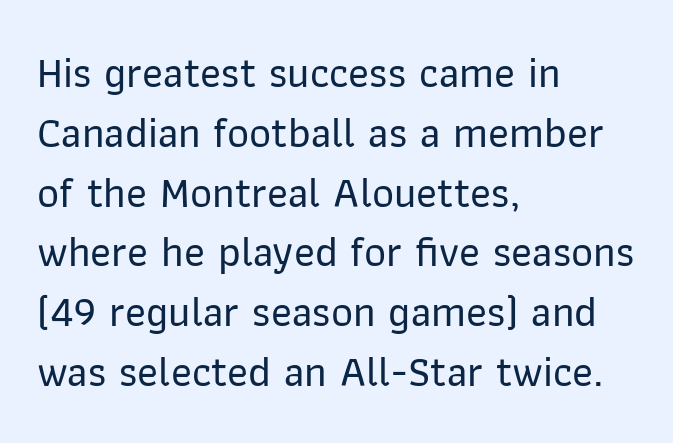
{"serif": "no", "italic": "no", "width": "normal", "stroke_contrast": "low", "x_height": "medium", "monospaced": "no", "underline": "no", "align": "left", "line_spacing": "normal", "line_spacing_ratio": 1.39, "letter_spacing": "normal", "letter_spacing_em": 0.0, "glyph_px": 43}
